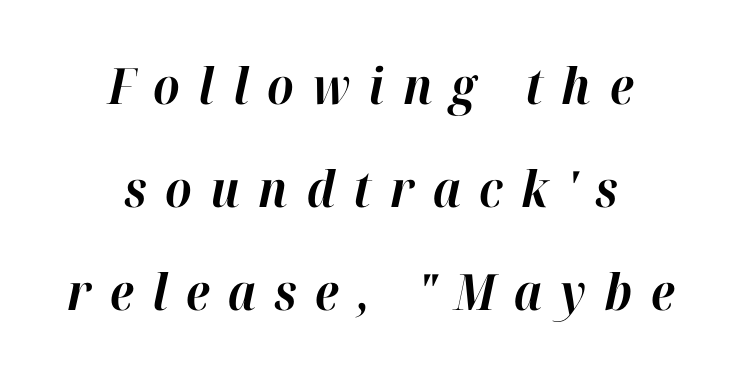
Neither beginnings nor endings align; midpoints do. Leading: increased. The line texture is sparse and dotted thanks to wide tracking. A typesetter would mark this as italic. Do the characters align in a grid? No, the font is proportional.
